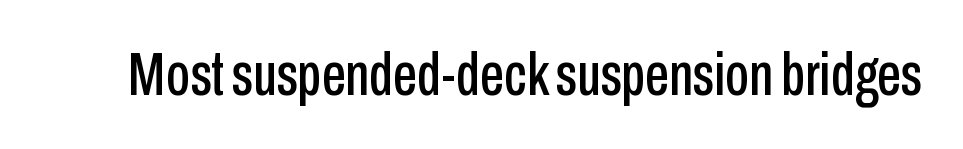
Characters follow at the spacing the type designer built in. Note the varied advance widths — an 'i' is clearly narrower than an 'm'. Italic? Not at all — the glyphs are vertical. The words here are not underlined. These lines are composed in type without serifs.
